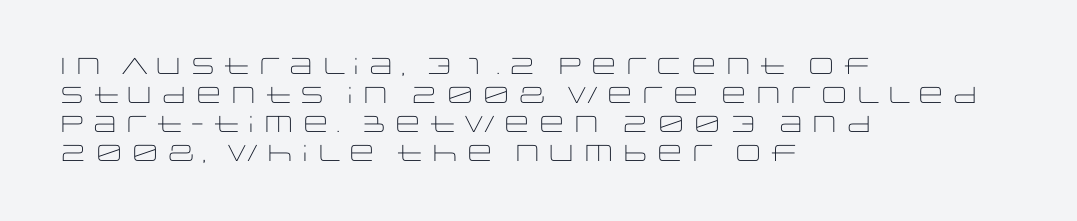
{"italic": "no", "bold": "no", "underline": "no", "align": "left", "line_spacing": "normal", "line_spacing_ratio": 1.26, "letter_spacing": "normal", "letter_spacing_em": 0.0, "glyph_px": 23}
